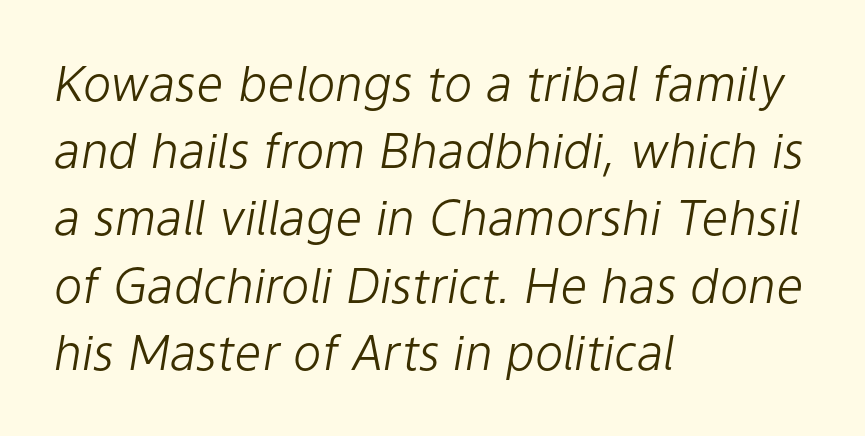
This sample keeps an unexceptional amount of space between lines. The words here are not underlined. No heavy texture on the line: the type isn't bold. The letterforms sit shoulder to shoulder at normal distance.
